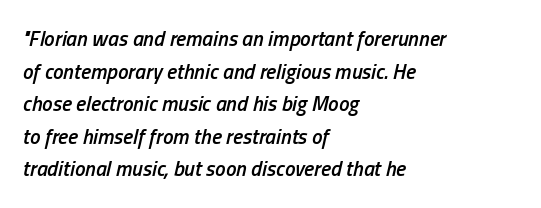
{"italic": "yes", "lean": "right", "slant_degrees": 13, "bold": "semi", "underline": "no", "align": "left", "line_spacing": "normal", "line_spacing_ratio": 1.55, "letter_spacing": "normal", "letter_spacing_em": 0.0, "glyph_px": 21}
